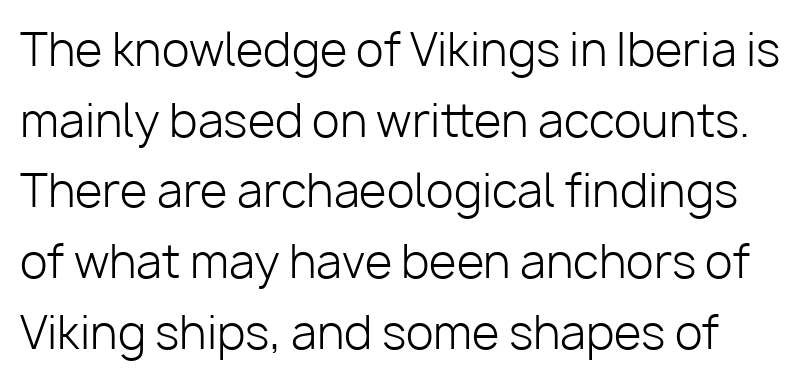
{"serif": "no", "italic": "no", "bold": "no", "weight": "light", "width": "normal", "stroke_contrast": "low", "x_height": "medium", "monospaced": "no", "underline": "no", "line_spacing": "normal", "line_spacing_ratio": 1.57, "letter_spacing": "normal", "letter_spacing_em": 0.0, "glyph_px": 45}
